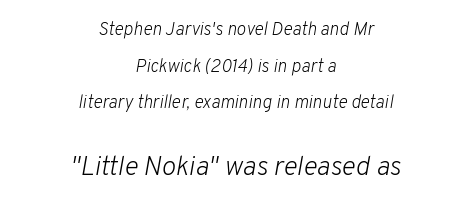
Q: Is the text bold? A: No.
Q: Is the text italic (slanted)? A: Yes, it leans right by about 10 degrees.
Q: Is the text underlined? A: No.
Q: How is the paragraph aligned? A: Centered.
Q: Is the spacing between letters normal or unusually wide? A: Normal.
Q: Is the spacing between lines tight, normal or loose? A: Loose.
Q: Which block of text is set in a larger size, the first (top) or the second (bottom)? A: The second (bottom) one.
